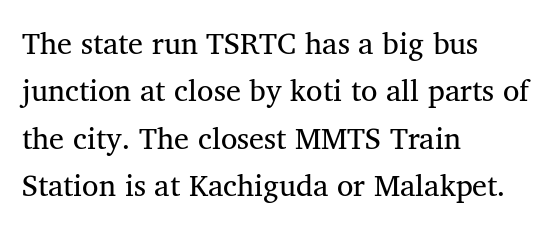
Q: Is the text bold? A: No.
Q: Is the typeface a serif or a sans-serif typeface? A: Serif.
Q: Is the text underlined? A: No.
Q: How is the paragraph aligned? A: Left-aligned.
Q: Is the spacing between letters normal or unusually wide? A: Normal.
Q: Is the spacing between lines tight, normal or loose? A: Normal.
Q: Width (condensed, normal, or wide)? A: Normal.
Q: Stroke contrast? A: Medium.
Q: x-height? A: Medium.
Q: Monospaced? A: No.
